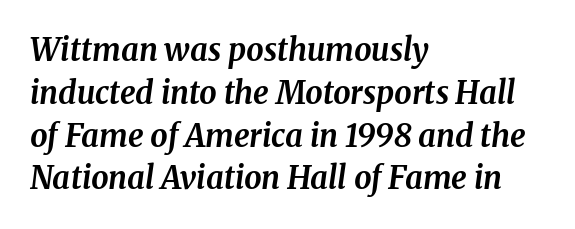
The image shows 31 px bold serif type, italic (leaning right); set left-aligned, normal line spacing (1.38x), normal letter spacing, not underlined; medium stroke contrast and a medium x-height.
